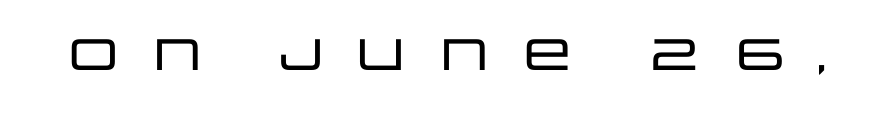
Check the space under the baseline: it is left empty. The face used here is proportionally spaced, like ordinary book or web type. A typesetter would call this heavily tracked-out type. Grotesque or geometric, the face here clearly has no serifs. The type sits square on the baseline with zero lean.
